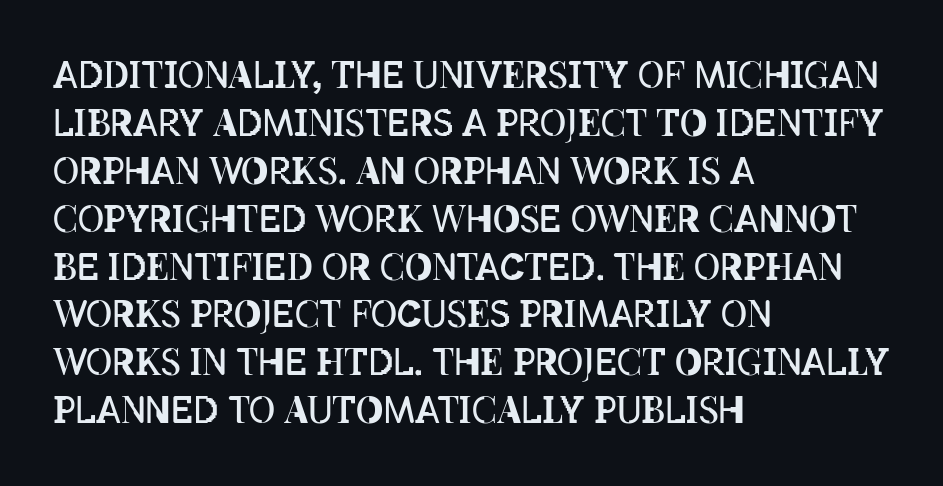
Q: Is the text bold? A: No.
Q: Is the text italic (slanted)? A: No, it is upright.
Q: Is the text underlined? A: No.
Q: How is the paragraph aligned? A: Left-aligned.
Q: Is the spacing between letters normal or unusually wide? A: Normal.
Q: Is the spacing between lines tight, normal or loose? A: Normal.
Q: Width (condensed, normal, or wide)? A: Condensed.
Q: Stroke contrast? A: Low.
Q: x-height? A: Large.
Q: Monospaced? A: No.
